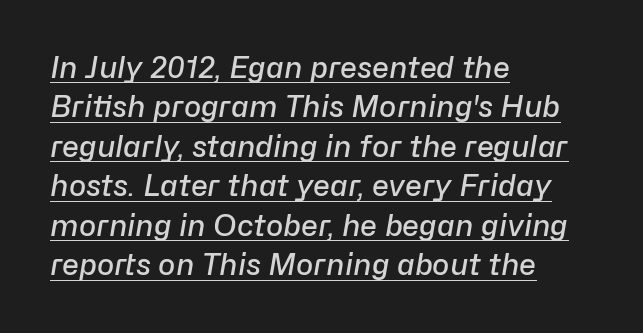
Q: Is the text bold? A: Semi-bold.
Q: Is the text italic (slanted)? A: Yes, it leans right by about 10 degrees.
Q: Is the text underlined? A: Yes.
Q: How is the paragraph aligned? A: Left-aligned.
Q: Is the spacing between letters normal or unusually wide? A: Normal.
Q: Is the spacing between lines tight, normal or loose? A: Normal.
Q: Width (condensed, normal, or wide)? A: Normal.
Q: Stroke contrast? A: Low.
Q: x-height? A: Medium.
Q: Monospaced? A: No.
